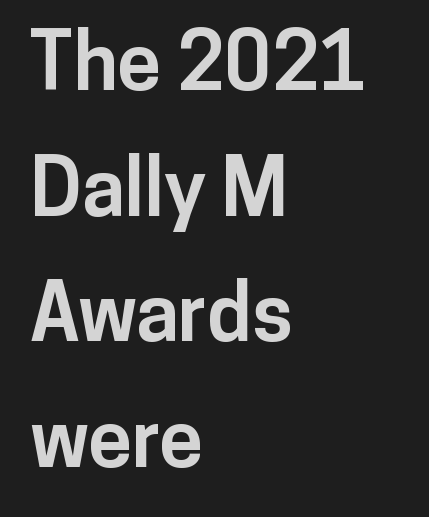
Q: Is the text bold? A: Yes.
Q: Is the text italic (slanted)? A: No, it is upright.
Q: Is the typeface a serif or a sans-serif typeface? A: Sans-serif.
Q: Is the text underlined? A: No.
Q: How is the paragraph aligned? A: Left-aligned.
Q: Is the spacing between letters normal or unusually wide? A: Normal.
Q: Is the spacing between lines tight, normal or loose? A: Normal.
Q: Width (condensed, normal, or wide)? A: Normal.
Q: Stroke contrast? A: Low.
Q: x-height? A: Medium.
Q: Monospaced? A: No.
